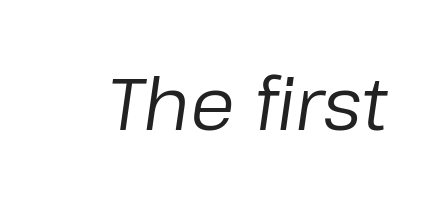
Q: Is the text bold? A: No.
Q: Is the text italic (slanted)? A: Yes, it leans right by about 8 degrees.
Q: Is the text underlined? A: No.
Q: Is the spacing between letters normal or unusually wide? A: Normal.
Q: Width (condensed, normal, or wide)? A: Normal.
Q: Stroke contrast? A: Low.
Q: x-height? A: Medium.
Q: Monospaced? A: No.
